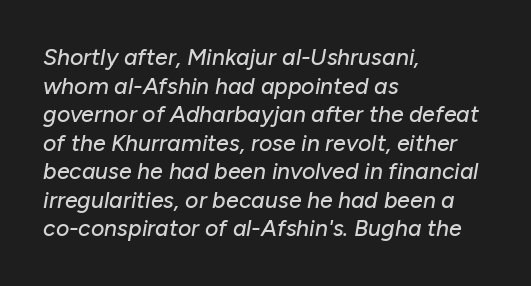
{"italic": "yes", "lean": "right", "slant_degrees": 10, "underline": "no", "align": "left", "line_spacing_ratio": 1.24, "letter_spacing": "normal", "letter_spacing_em": 0.0, "glyph_px": 23}
